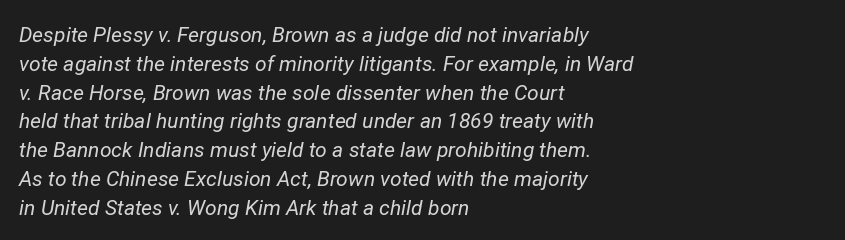
Q: Is the text bold? A: No.
Q: Is the text italic (slanted)? A: Yes, it leans right by about 12 degrees.
Q: Is the text underlined? A: No.
Q: How is the paragraph aligned? A: Left-aligned.
Q: Is the spacing between letters normal or unusually wide? A: Normal.
Q: Is the spacing between lines tight, normal or loose? A: Normal.
